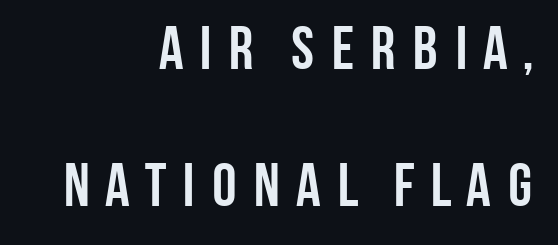
The image shows 61 px semibold, condensed sans-serif type, upright; set right-aligned, loose line spacing (2.24x), not underlined; low stroke contrast and a large x-height.
